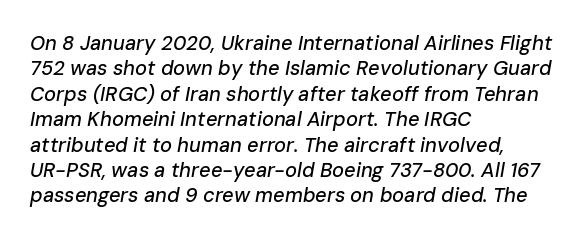
{"italic": "yes", "lean": "right", "slant_degrees": 10, "underline": "no", "align": "left", "line_spacing": "normal", "line_spacing_ratio": 1.27, "letter_spacing": "normal", "letter_spacing_em": 0.0, "glyph_px": 20}
